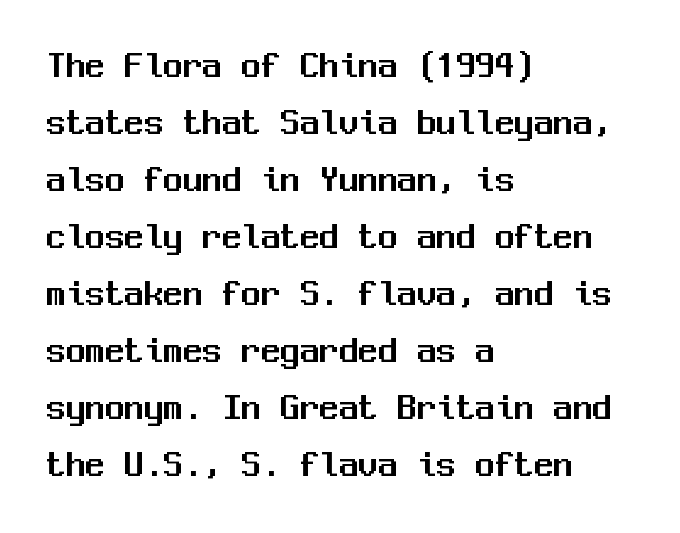
Here the designer chose a console-style face with uniform glyph widths. The typeface chosen for these lines omits serifs. The block of text has a typical density, with ordinary space between rows. Is the letter spacing exaggerated? No — it looks like the ordinary default.
